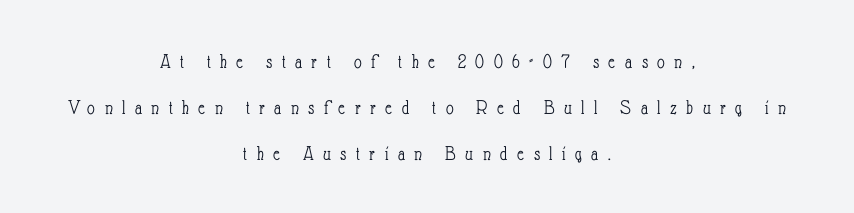
Q: Is the text bold? A: No.
Q: Is the text italic (slanted)? A: No, it is upright.
Q: Is the text underlined? A: No.
Q: How is the paragraph aligned? A: Centered.
Q: Is the spacing between letters normal or unusually wide? A: Unusually wide.
Q: Is the spacing between lines tight, normal or loose? A: Loose.
